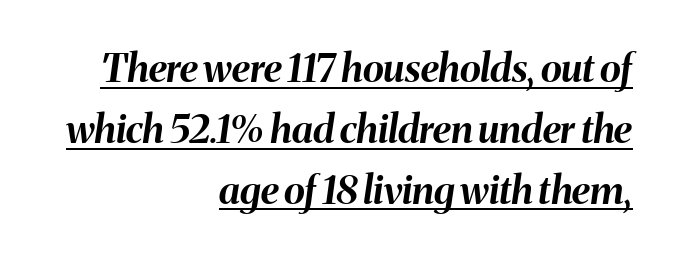
Q: Is the text bold? A: Yes.
Q: Is the text italic (slanted)? A: Yes, it leans right by about 8 degrees.
Q: Is the text underlined? A: Yes.
Q: How is the paragraph aligned? A: Right-aligned.
Q: Is the spacing between letters normal or unusually wide? A: Normal.
Q: Is the spacing between lines tight, normal or loose? A: Normal.
Q: Width (condensed, normal, or wide)? A: Normal.
Q: Stroke contrast? A: Medium.
Q: x-height? A: Medium.
Q: Monospaced? A: No.
